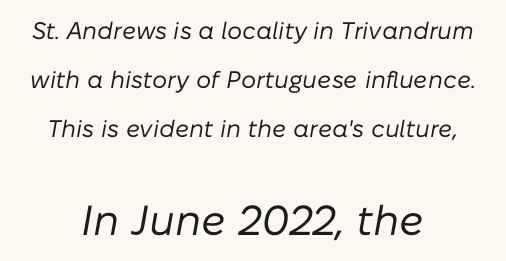
Quick note: interline space is abundant. Designer's note — italics engaged. Both edges are ragged and mirror each other, which tells us the setting is centered. You could call the tracking neutral — neither tight nor loose. Here the designer chose a conventional face with non-uniform glyph widths. Compared with a typical body face, this is equally light or lighter still.
